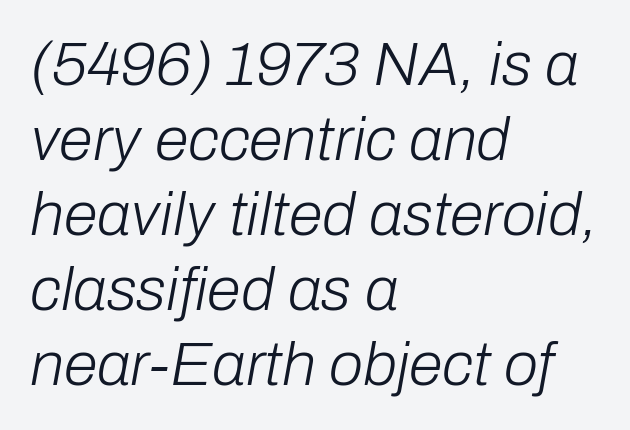
It's the slanting kind of type. The font sits on the lighter half of the weight spectrum, regular included. Nobody touched the tracking dial on this one. Just letters on the line, the space beneath them empty. Note the varied advance widths — an 'i' is clearly narrower than an 'm'. The lines are quadded left.
